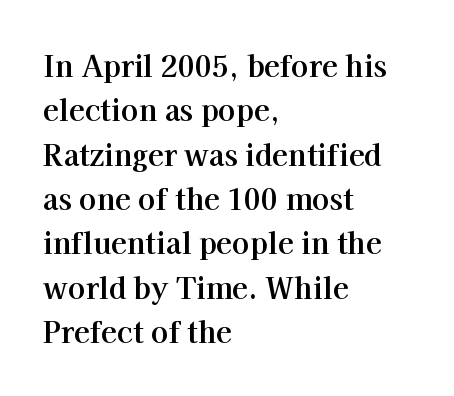
The image shows 29 px bold serif type, upright; set left-aligned, normal line spacing (1.53x), normal letter spacing, not underlined; high stroke contrast and a medium x-height.
